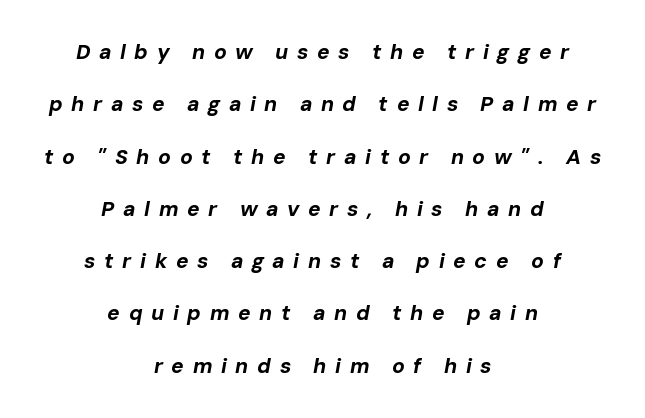
{"italic": "yes", "lean": "right", "slant_degrees": 10, "bold": "yes", "underline": "no", "align": "center", "line_spacing": "loose", "line_spacing_ratio": 2.49, "letter_spacing": "wide", "letter_spacing_em": 0.41, "glyph_px": 21}
